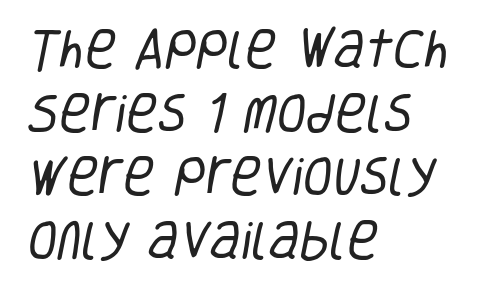
Leading: standard. Plain, unruled lines of type. This reads as an unemphasized weight, regular at the heaviest. Honestly, the letter spacing is just normal — you wouldn't notice it. The text was rendered using a sans face with plain stroke endings.
